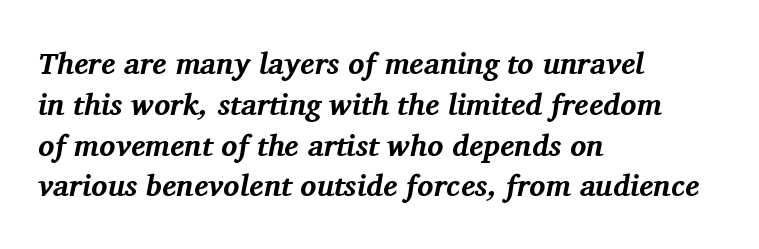
The image shows 30 px bold serif type, italic (leaning right); set left-aligned, normal line spacing (1.36x), normal letter spacing, not underlined; medium stroke contrast and a medium x-height.
